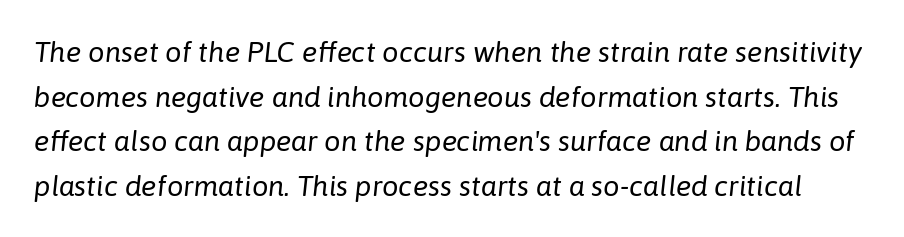
Q: Is the text bold? A: No.
Q: Is the text italic (slanted)? A: Yes, it leans right by about 6 degrees.
Q: Is the text underlined? A: No.
Q: Is the spacing between letters normal or unusually wide? A: Normal.
Q: Is the spacing between lines tight, normal or loose? A: Normal.
Q: Width (condensed, normal, or wide)? A: Normal.
Q: Stroke contrast? A: Low.
Q: x-height? A: Medium.
Q: Monospaced? A: No.
